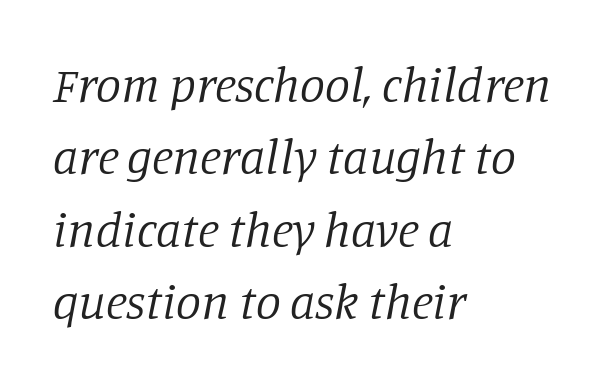
Q: Is the text bold? A: No.
Q: Is the text italic (slanted)? A: Yes, it leans right by about 11 degrees.
Q: Is the typeface a serif or a sans-serif typeface? A: Serif.
Q: Is the text underlined? A: No.
Q: How is the paragraph aligned? A: Left-aligned.
Q: Is the spacing between letters normal or unusually wide? A: Normal.
Q: Is the spacing between lines tight, normal or loose? A: Normal.
Q: Width (condensed, normal, or wide)? A: Normal.
Q: Stroke contrast? A: Low.
Q: x-height? A: Large.
Q: Monospaced? A: No.
